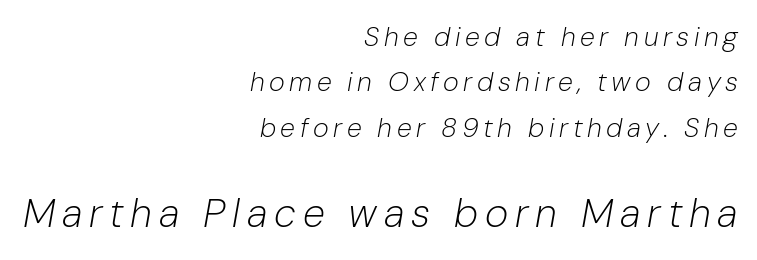
Q: Is the text bold? A: No.
Q: Is the text italic (slanted)? A: Yes, it leans right by about 10 degrees.
Q: Is the text underlined? A: No.
Q: How is the paragraph aligned? A: Right-aligned.
Q: Is the spacing between lines tight, normal or loose? A: Normal.
Q: Which block of text is set in a larger size, the first (top) or the second (bottom)? A: The second (bottom) one.
Q: Width (condensed, normal, or wide)? A: Normal.
Q: Stroke contrast? A: Low.
Q: x-height? A: Medium.
Q: Monospaced? A: No.
